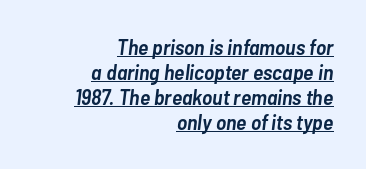
Students, observe the line beneath the letters — that is underlining. If you drew a ruler down the right edge, every line would touch it. Line spacing here is tight. Standard letterfit; no display-style spreading of the glyphs. Each glyph is drawn with semibold strokes, heavier than normal yet not fully bold.
